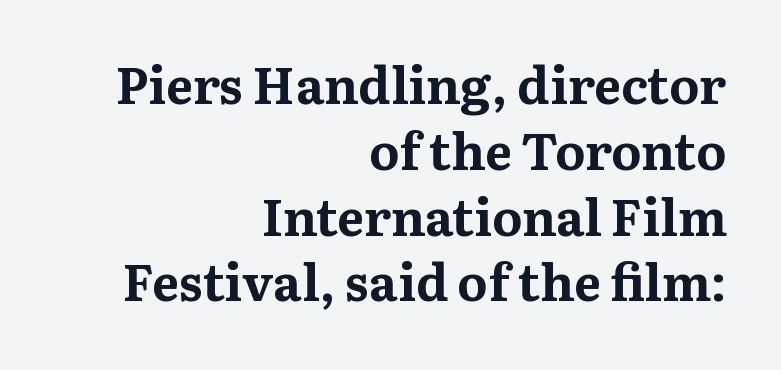
The letters carry serifs — small finishing strokes at the ends of their stems. Notice how the stems are strictly vertical — no italics here. Which margin do the lines hug? The right one — the left edge is uneven. The rendering keeps characters at their native spacing.
